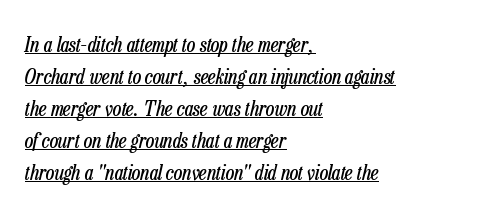
Q: Is the text bold? A: No.
Q: Is the text italic (slanted)? A: Yes, it leans right by about 13 degrees.
Q: Is the text underlined? A: Yes.
Q: How is the paragraph aligned? A: Left-aligned.
Q: Is the spacing between letters normal or unusually wide? A: Normal.
Q: Is the spacing between lines tight, normal or loose? A: Normal.
